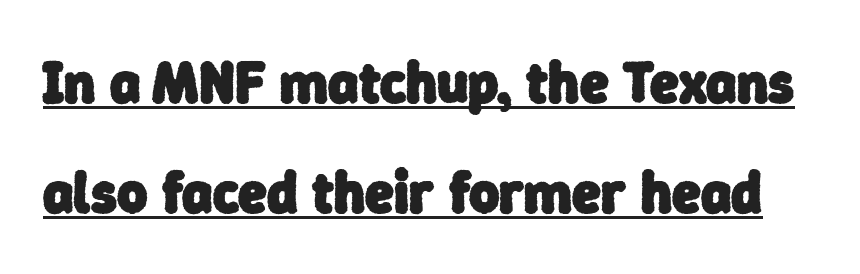
{"serif": "no", "bold": "yes", "weight": "heavy", "width": "normal", "stroke_contrast": "low", "x_height": "medium", "monospaced": "no", "underline": "yes", "line_spacing_ratio": 1.89, "letter_spacing": "normal", "letter_spacing_em": 0.0, "glyph_px": 58}
